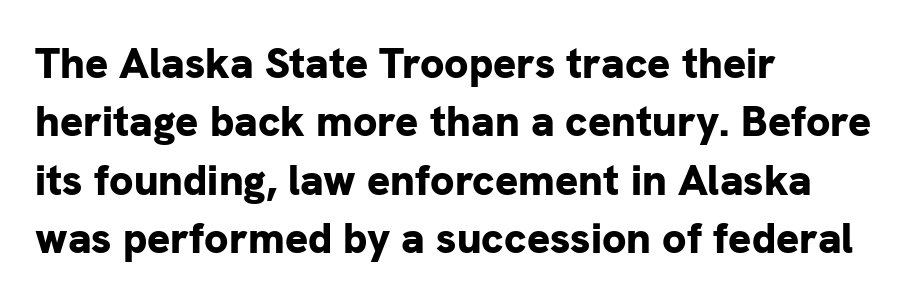
Type without underlining. The compositor pushed each line to the left boundary. Character widths vary here, with narrow letters taking less room than wide ones. A typesetter would mark this as roman, not italic. The passage shown stacks its lines at a standard gap. These lines are composed in type without serifs.
